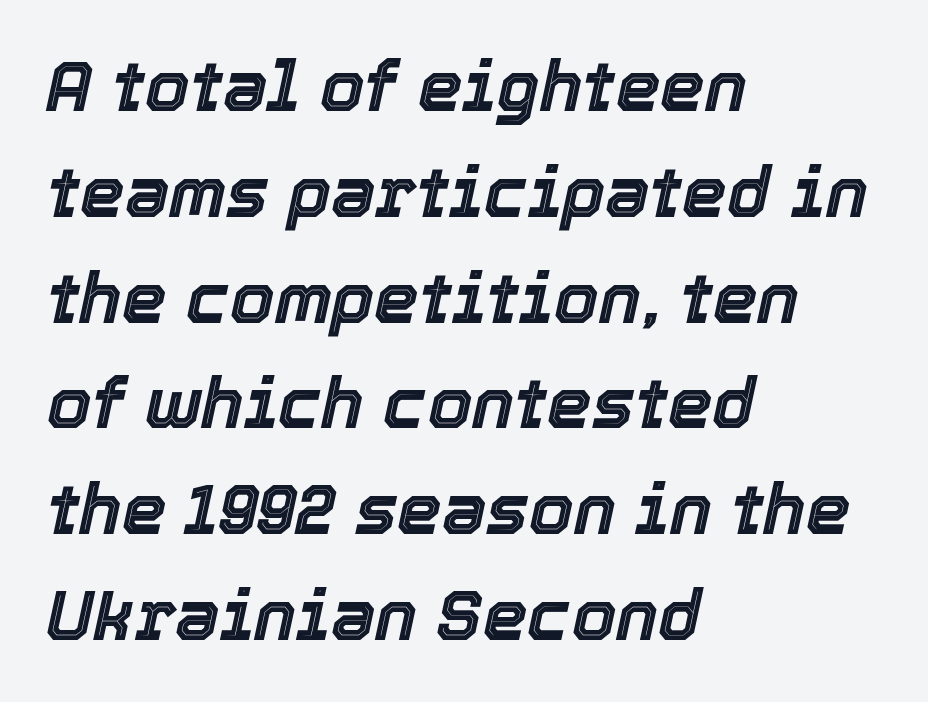
The image shows 71 px text type, italic (leaning right); set left-aligned, normal line spacing (1.49x), normal letter spacing, not underlined; a medium x-height.
